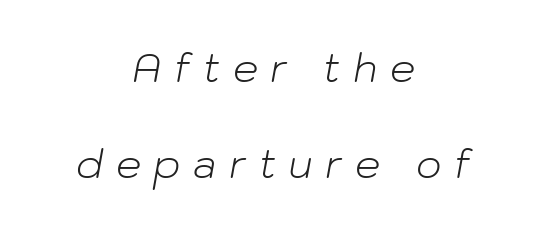
Both edges are ragged and mirror each other, which tells us the setting is centered. The tracking jumps out immediately: characters are airy and widely separated. Think standard paragraph weight, or any step lighter than that. These lines are rendered in a variable-pitch font.
